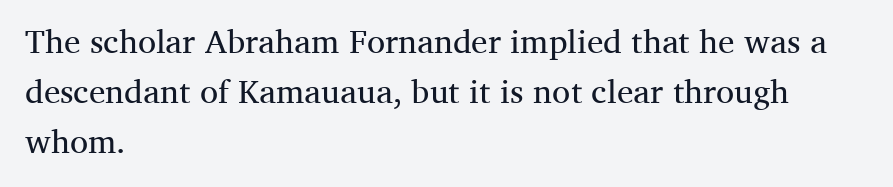
Is the block centered? No — it sits flush against the left margin. No chunkiness to these letters — they're not bold. This block has exactly the height ordinary leading produces. The horizontal fit of the characters is conventional and even. You can tell it's not italic because the verticals are truly vertical.
